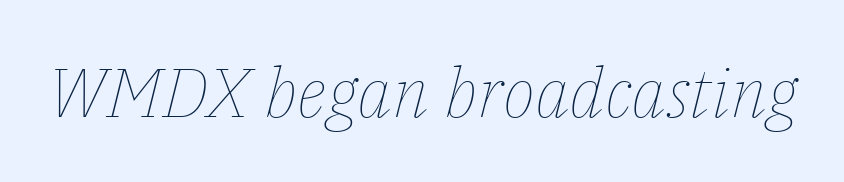
Q: Is the text bold? A: No.
Q: Is the text italic (slanted)? A: Yes, it leans right by about 14 degrees.
Q: Is the text underlined? A: No.
Q: Is the spacing between letters normal or unusually wide? A: Normal.
Q: Width (condensed, normal, or wide)? A: Normal.
Q: Stroke contrast? A: Low.
Q: x-height? A: Medium.
Q: Monospaced? A: No.
